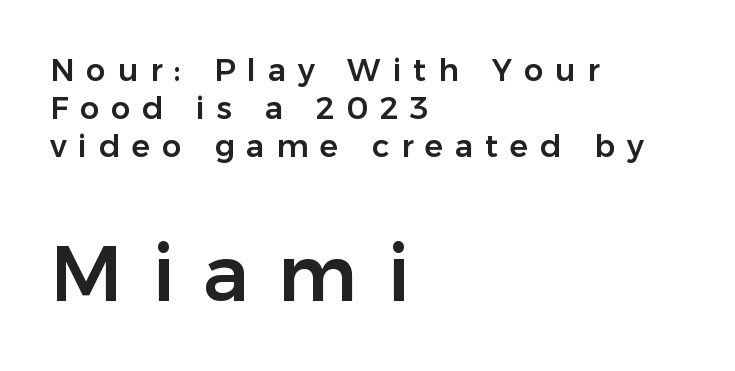
The typeface chosen for these lines omits serifs. Check under the words: just untouched page. Visually, the bottom section dominates because its glyphs are scaled up. All the whitespace from short lines collects on the right. Spacing verdict: proportional, widths tailored to each character. Italic? Not at all — the glyphs are vertical.
